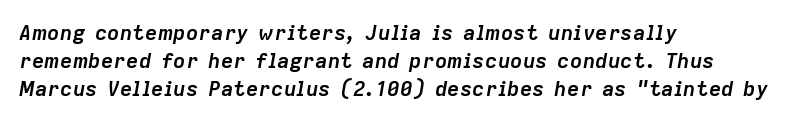
Q: Is the text bold? A: Yes.
Q: Is the text italic (slanted)? A: Yes, it leans right by about 9 degrees.
Q: Is the text underlined? A: No.
Q: How is the paragraph aligned? A: Left-aligned.
Q: Is the spacing between letters normal or unusually wide? A: Normal.
Q: Is the spacing between lines tight, normal or loose? A: Normal.
